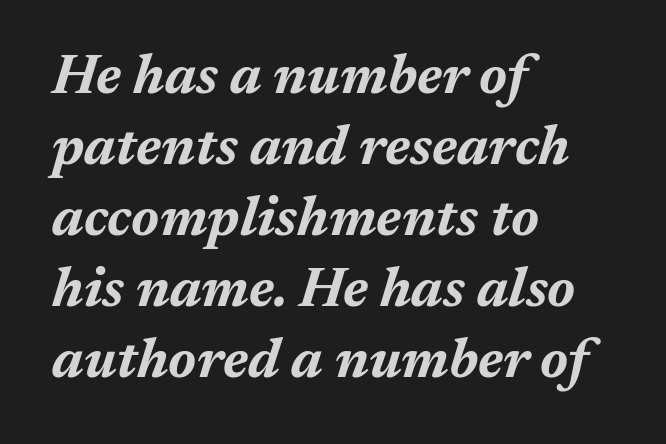
The image shows 55 px bold type, italic (leaning right); set left-aligned, normal line spacing (1.29x), normal letter spacing, not underlined; medium stroke contrast and a medium x-height.
